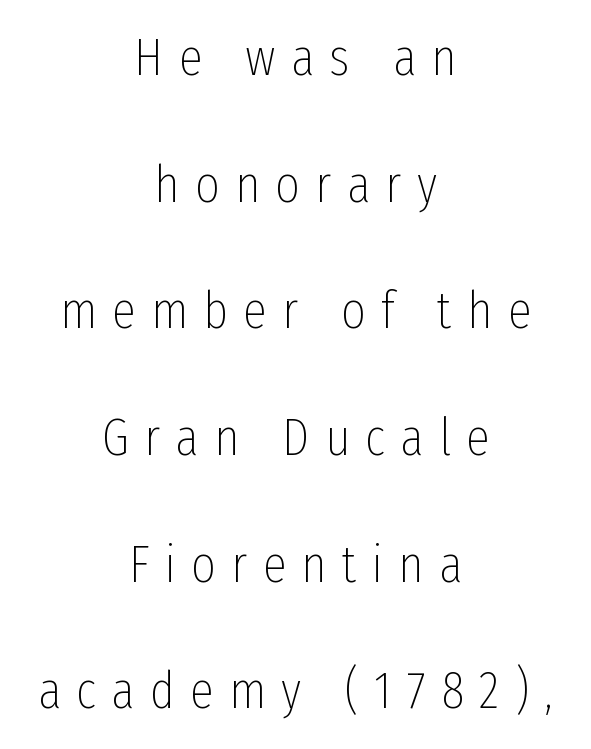
Q: Is the text bold? A: No.
Q: Is the text italic (slanted)? A: No, it is upright.
Q: Is the typeface a serif or a sans-serif typeface? A: Sans-serif.
Q: Is the text underlined? A: No.
Q: How is the paragraph aligned? A: Centered.
Q: Is the spacing between letters normal or unusually wide? A: Unusually wide.
Q: Is the spacing between lines tight, normal or loose? A: Loose.
Q: Width (condensed, normal, or wide)? A: Condensed.
Q: Stroke contrast? A: Low.
Q: x-height? A: Medium.
Q: Monospaced? A: No.
